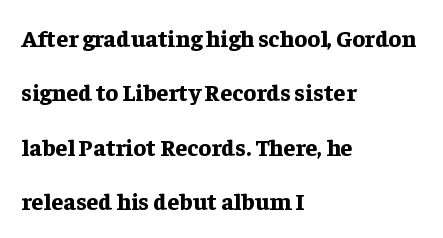
The image shows 24 px bold type, upright; set left-aligned, loose line spacing (2.27x), normal letter spacing, not underlined.
